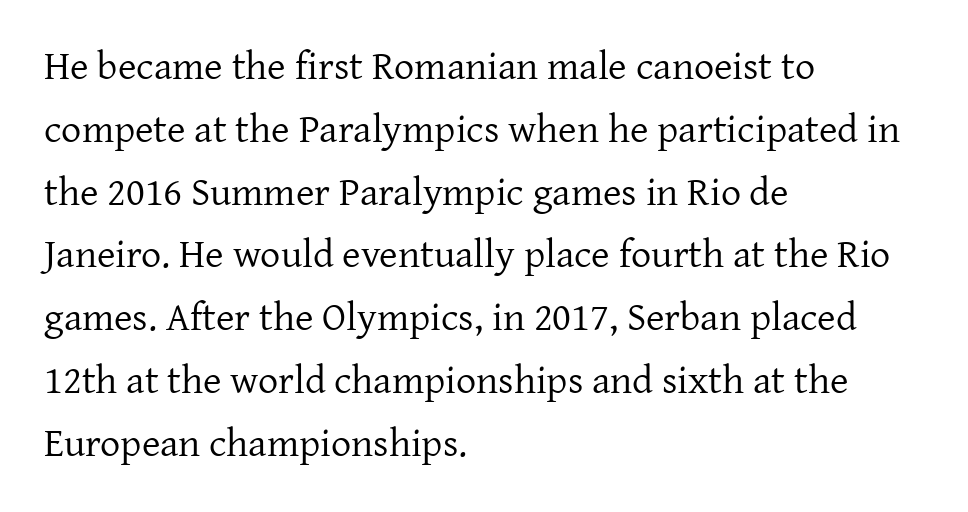
This rendering leaves character spacing at its baseline value. Proportional: the letters do not fall into vertical columns. The ragged edge is on the right, which tells us the setting is flush left. Weight: regular or lighter.
